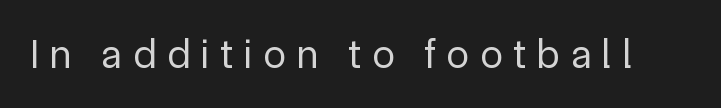
{"serif": "no", "italic": "no", "bold": "no", "weight": "regular", "width": "normal", "x_height": "medium", "monospaced": "no", "underline": "no", "letter_spacing": "wide", "letter_spacing_em": 0.27, "glyph_px": 41}
